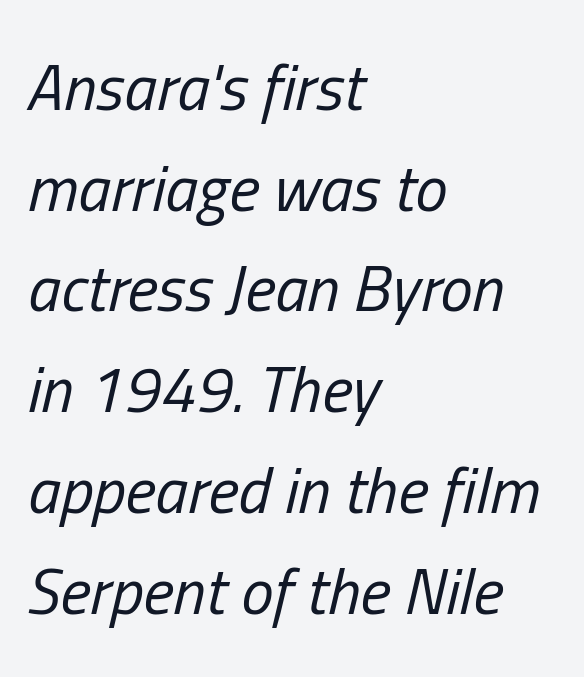
Q: Is the text bold? A: No.
Q: Is the text italic (slanted)? A: Yes, it leans right by about 13 degrees.
Q: Is the text underlined? A: No.
Q: How is the paragraph aligned? A: Left-aligned.
Q: Is the spacing between letters normal or unusually wide? A: Normal.
Q: Is the spacing between lines tight, normal or loose? A: Normal.
Q: Width (condensed, normal, or wide)? A: Condensed.
Q: Stroke contrast? A: Low.
Q: x-height? A: Medium.
Q: Monospaced? A: No.
